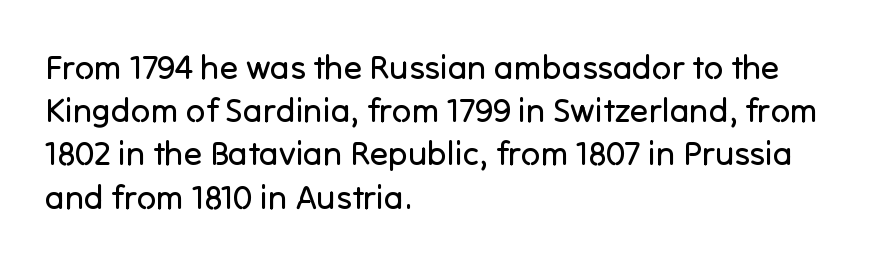
The image shows 34 px regular-weight sans-serif type, upright; set left-aligned, normal line spacing (1.27x), normal letter spacing, not underlined; low stroke contrast and a medium x-height.
